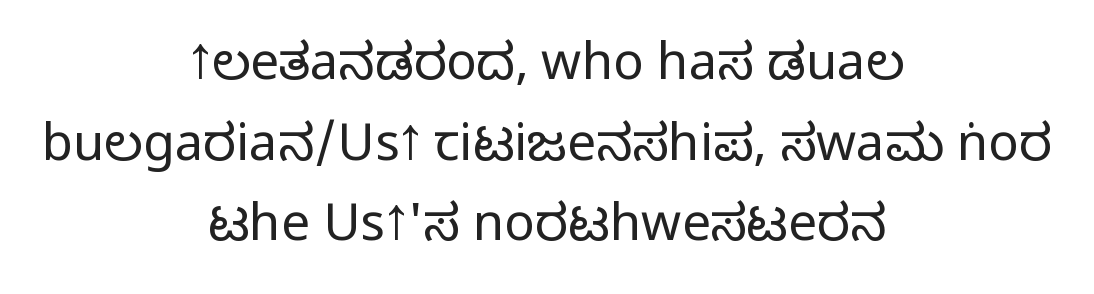
{"serif": "no", "italic": "no", "width": "condensed", "stroke_contrast": "medium", "monospaced": "no", "underline": "no", "align": "center", "line_spacing": "normal", "line_spacing_ratio": 1.58, "letter_spacing": "normal", "letter_spacing_em": 0.0, "glyph_px": 51}
